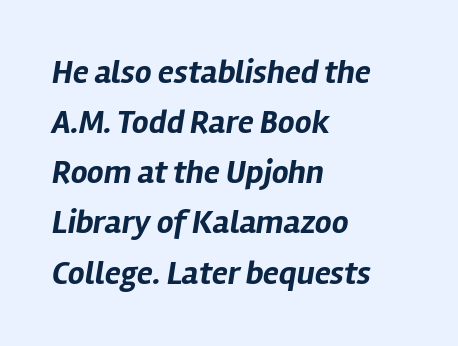
The image shows 33 px bold type, italic (leaning right); set left-aligned, normal line spacing (1.52x), normal letter spacing, not underlined; low stroke contrast and a medium x-height.
